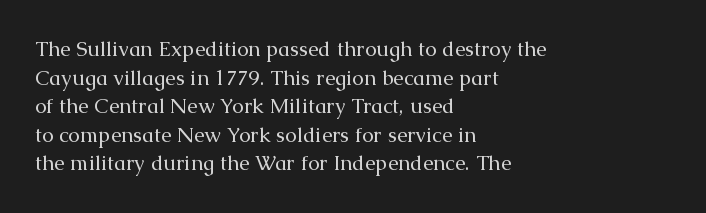
Q: Is the text bold? A: No.
Q: Is the text italic (slanted)? A: No, it is upright.
Q: Is the text underlined? A: No.
Q: How is the paragraph aligned? A: Left-aligned.
Q: Is the spacing between letters normal or unusually wide? A: Normal.
Q: Is the spacing between lines tight, normal or loose? A: Normal.
